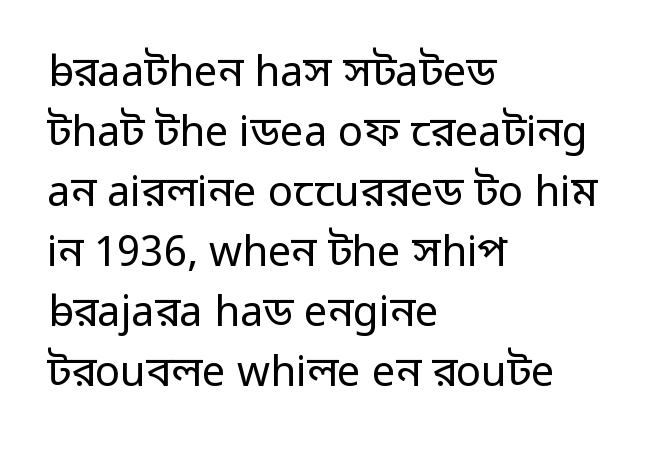
{"serif": "no", "italic": "no", "bold": "no", "weight": "regular", "width": "normal", "stroke_contrast": "low", "x_height": "medium", "monospaced": "no", "underline": "no", "align": "left", "line_spacing": "normal", "line_spacing_ratio": 1.43, "letter_spacing": "normal", "letter_spacing_em": 0.0, "glyph_px": 42}
